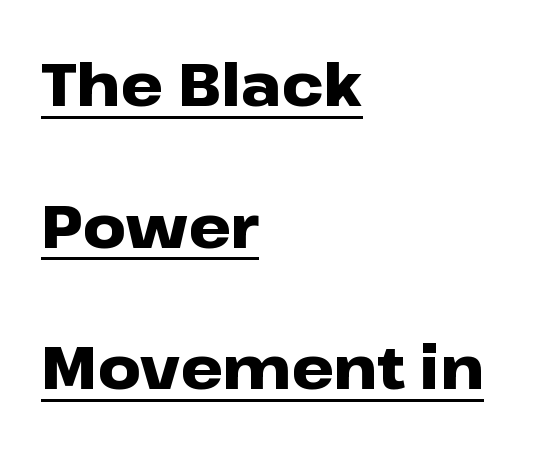
The image shows 60 px heavy, wide sans-serif type, upright; set left-aligned, loose line spacing (2.36x), normal letter spacing, underlined; low stroke contrast and a medium x-height.
